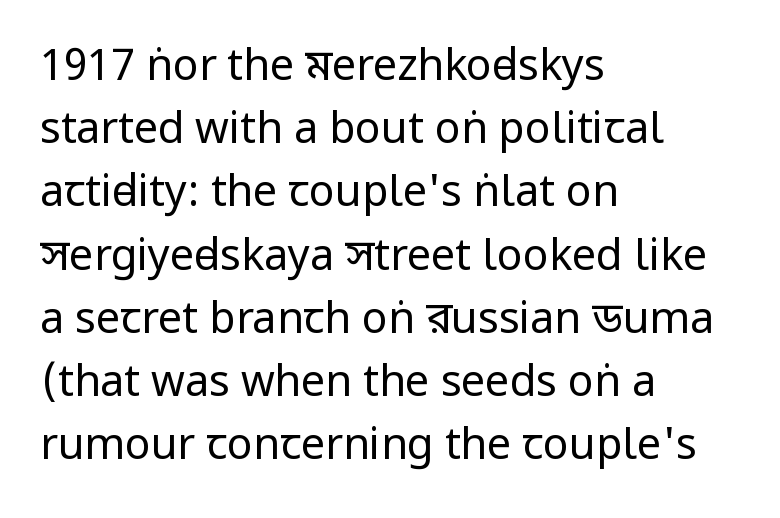
The lettering stays uniformly vertical, giving the passage a roman look. All the whitespace from short lines collects on the right. On a weight scale, this lands at 450 or below. Here the glyphs are tracked normally, forming tight word shapes. How would I describe the line gaps? Plain and ordinary.
